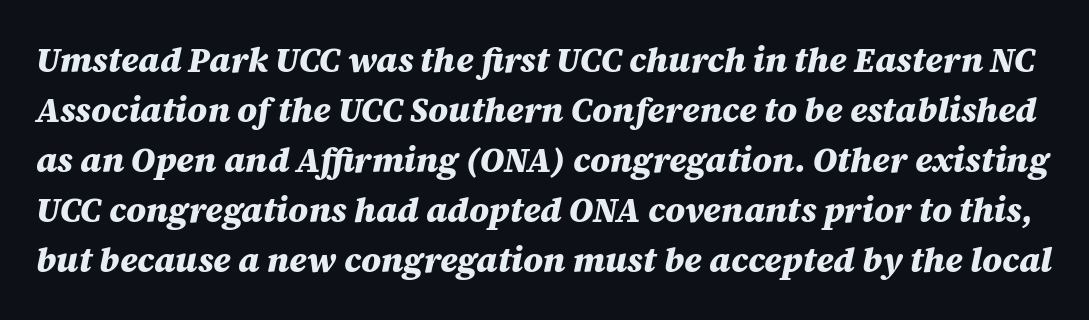
{"italic": "yes", "lean": "right", "slant_degrees": 12, "bold": "yes", "weight": "heavy", "width": "normal", "stroke_contrast": "medium", "x_height": "large", "monospaced": "no", "underline": "no", "line_spacing": "normal", "line_spacing_ratio": 1.47, "letter_spacing": "normal", "letter_spacing_em": 0.0, "glyph_px": 34}
